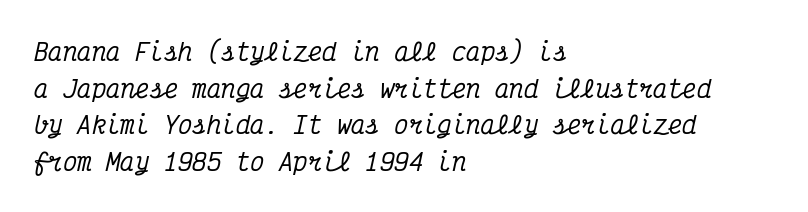
Students, observe: this is what conventionally led text looks like. The zone under the glyphs is completely vacant. The letters sit at their default tracking, neither squeezed nor spread. Looking at the ascenders, they clearly lean. Reading down the block, your eye returns to a fixed left position each line.
